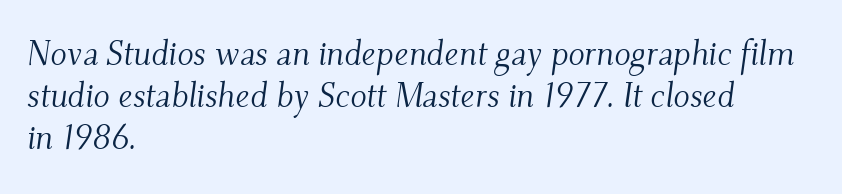
Note the varied advance widths — an 'i' is clearly narrower than an 'm'. The zone under the glyphs is completely vacant. Default kerning and tracking; the words read as compact shapes. The face used here is seriffed, in the tradition of book romans. Casual observation: everything's shoved over to the left. Every character sits at an angle, as italics do.
